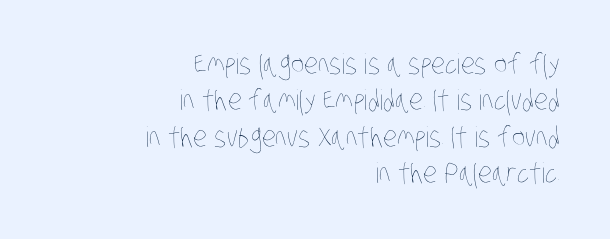
The image shows 28 px thin, condensed type; set right-aligned, normal line spacing (1.3x), normal letter spacing, not underlined; low stroke contrast and a large x-height.
